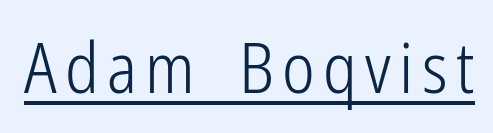
{"serif": "no", "italic": "no", "bold": "no", "weight": "light", "width": "condensed", "stroke_contrast": "low", "x_height": "medium", "monospaced": "no", "underline": "yes", "glyph_px": 69}
